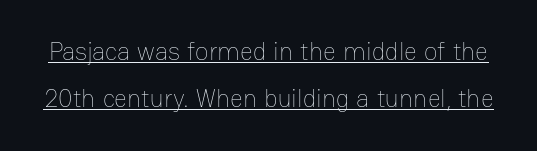
Q: Is the text bold? A: No.
Q: Is the text italic (slanted)? A: No, it is upright.
Q: Is the text underlined? A: Yes.
Q: Is the spacing between letters normal or unusually wide? A: Normal.
